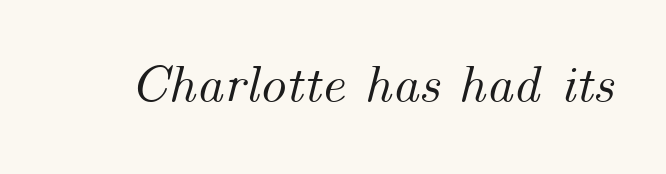
Q: Is the text italic (slanted)? A: Yes, it leans right by about 14 degrees.
Q: Is the text underlined? A: No.
Q: Is the spacing between letters normal or unusually wide? A: Normal.
Q: Width (condensed, normal, or wide)? A: Normal.
Q: Stroke contrast? A: Medium.
Q: x-height? A: Small.
Q: Monospaced? A: No.
